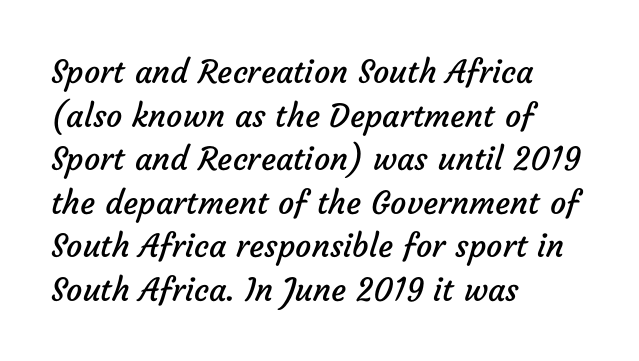
The image shows 32 px regular-weight sans-serif type; set left-aligned, normal line spacing (1.36x), normal letter spacing, not underlined; low stroke contrast and a medium x-height.
